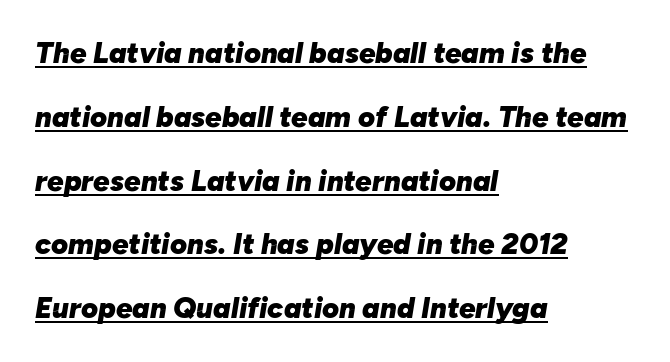
The image shows 29 px heavy type, italic (leaning right); set left-aligned, loose line spacing (2.2x), normal letter spacing, underlined; low stroke contrast and a medium x-height.
